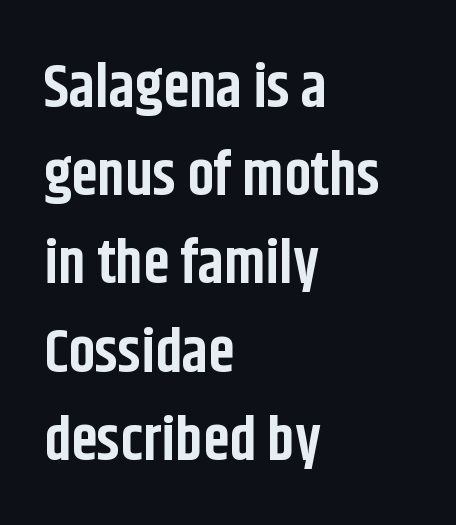
{"serif": "no", "italic": "no", "bold": "yes", "weight": "bold", "width": "condensed", "stroke_contrast": "low", "x_height": "large", "monospaced": "no", "underline": "no", "align": "left", "line_spacing": "normal", "line_spacing_ratio": 1.47, "letter_spacing": "normal", "letter_spacing_em": 0.0, "glyph_px": 60}
